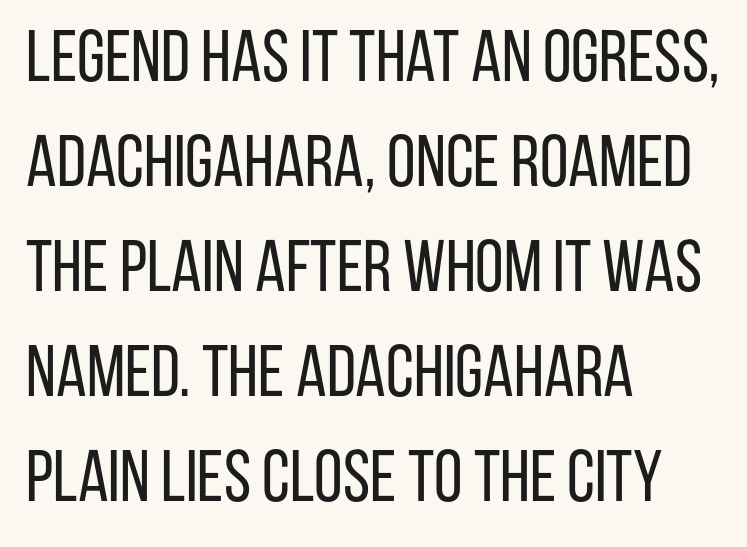
The image shows 73 px regular-weight, condensed sans-serif type, upright; set left-aligned, normal line spacing (1.44x), normal letter spacing, not underlined; low stroke contrast and a large x-height.
